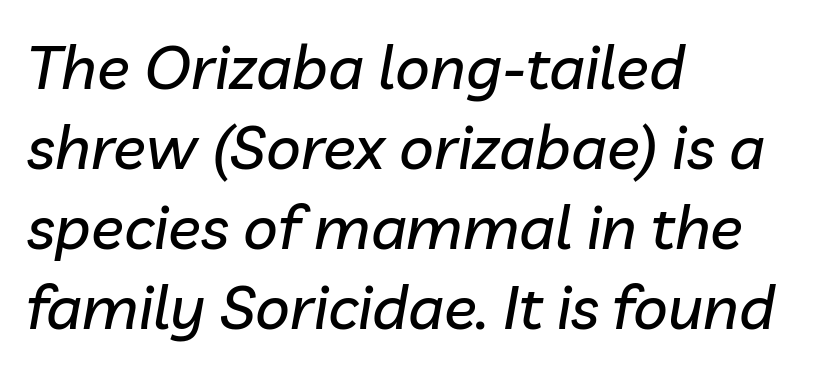
The image shows 61 px text type, italic (leaning right); set left-aligned, normal line spacing (1.31x), normal letter spacing, not underlined; low stroke contrast and a medium x-height.
